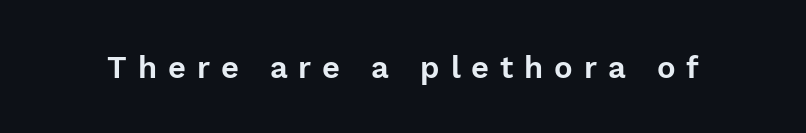
Note the varied advance widths — an 'i' is clearly narrower than an 'm'. You could only call the tracking loose — the letters float apart. Characters remain perfectly vertical along every line. The typeface chosen for these lines omits serifs. The words here are not underlined.
